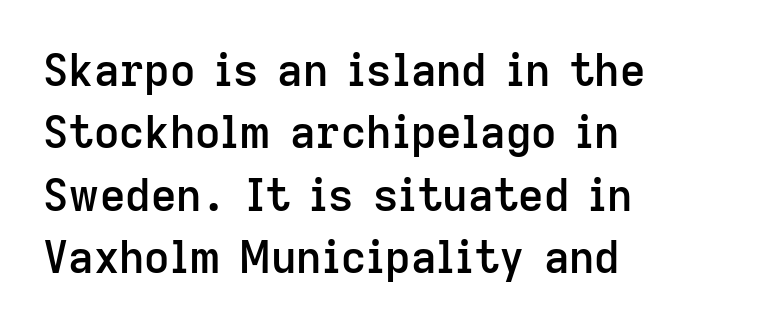
The image shows 44 px semibold sans-serif type, upright; set left-aligned, normal line spacing (1.42x), normal letter spacing, not underlined; low stroke contrast and a medium x-height.
